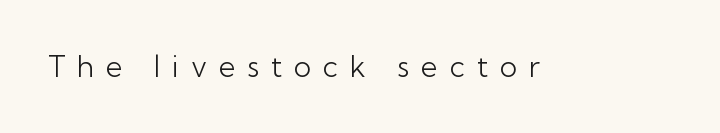
Descenders are the only things crossing below the line. Ascenders rise straight up at ninety degrees. This sample uses a sans-serif face. The gaps between neighbouring characters are conspicuously large.
